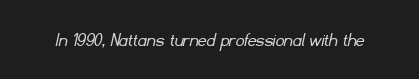
The image shows 21 px text type; set normal letter spacing, not underlined.
